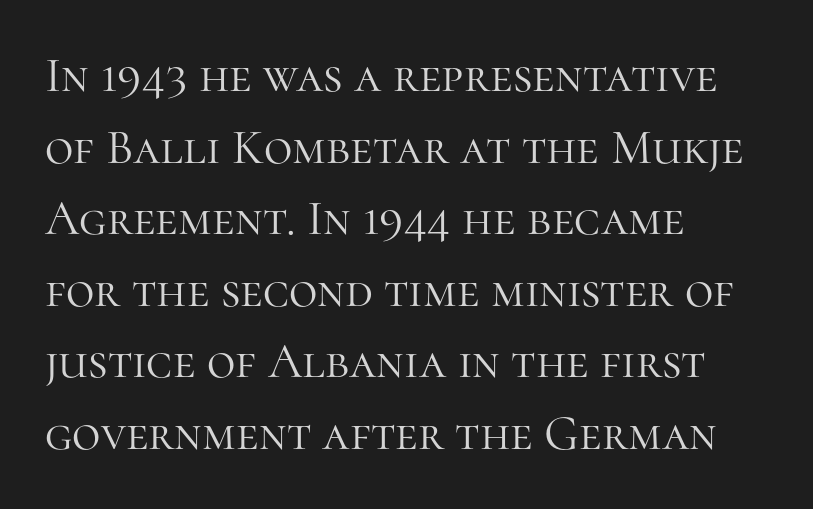
Q: Is the text bold? A: No.
Q: Is the text italic (slanted)? A: No, it is upright.
Q: Is the typeface a serif or a sans-serif typeface? A: Serif.
Q: Is the text underlined? A: No.
Q: How is the paragraph aligned? A: Left-aligned.
Q: Is the spacing between letters normal or unusually wide? A: Normal.
Q: Is the spacing between lines tight, normal or loose? A: Normal.
Q: Width (condensed, normal, or wide)? A: Normal.
Q: Stroke contrast? A: High.
Q: x-height? A: Medium.
Q: Monospaced? A: No.
